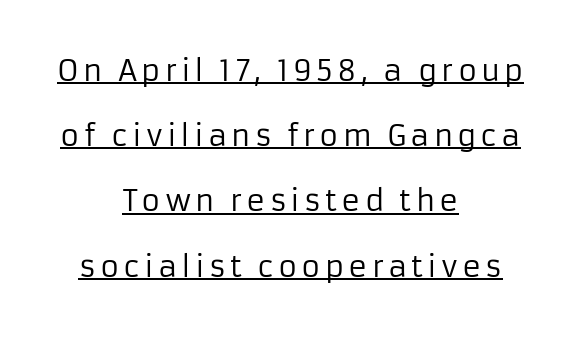
{"serif": "no", "italic": "no", "bold": "no", "weight": "regular", "width": "normal", "stroke_contrast": "low", "x_height": "medium", "monospaced": "no", "underline": "yes", "align": "center", "line_spacing": "loose", "line_spacing_ratio": 2.25, "glyph_px": 29}
